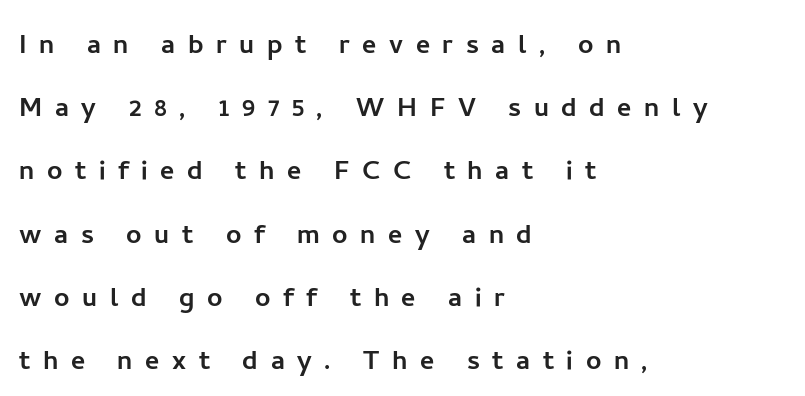
Q: Is the text italic (slanted)? A: No, it is upright.
Q: Is the typeface a serif or a sans-serif typeface? A: Sans-serif.
Q: Is the text underlined? A: No.
Q: How is the paragraph aligned? A: Left-aligned.
Q: Is the spacing between letters normal or unusually wide? A: Unusually wide.
Q: Width (condensed, normal, or wide)? A: Normal.
Q: Stroke contrast? A: Low.
Q: x-height? A: Medium.
Q: Monospaced? A: No.
